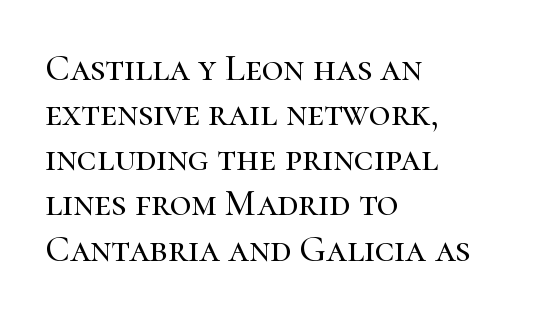
Short and long lines alike share a common starting point at left. Type without underlining. Proportional: the letters do not fall into vertical columns. These lines keep a tight, regular rhythm from letter to letter.
